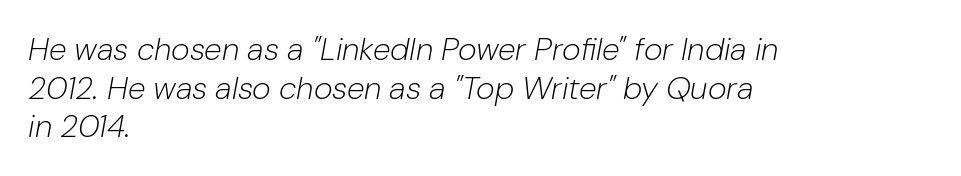
Q: Is the text bold? A: No.
Q: Is the text italic (slanted)? A: Yes, it leans right by about 10 degrees.
Q: Is the text underlined? A: No.
Q: How is the paragraph aligned? A: Left-aligned.
Q: Is the spacing between letters normal or unusually wide? A: Normal.
Q: Width (condensed, normal, or wide)? A: Normal.
Q: Stroke contrast? A: Low.
Q: x-height? A: Medium.
Q: Monospaced? A: No.
